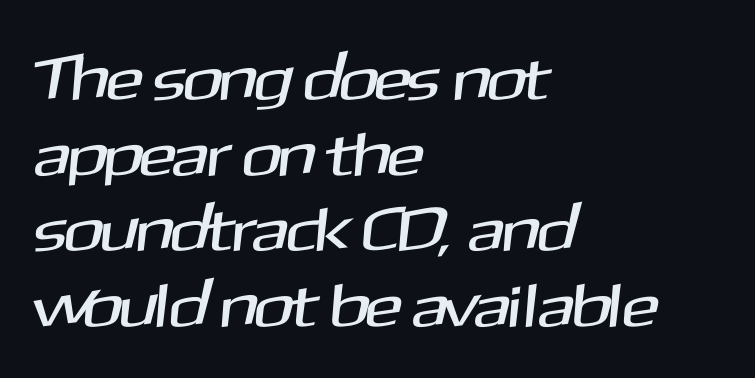
The image shows 62 px sans-serif type; set left-aligned, line spacing 1.22x, normal letter spacing, not underlined; medium stroke contrast and a medium x-height.
